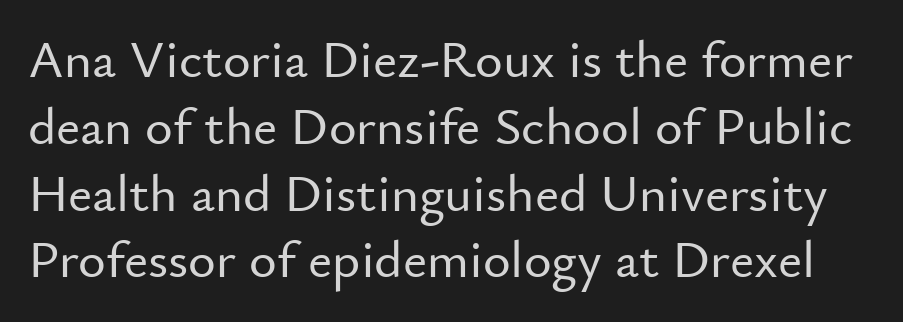
{"serif": "no", "italic": "no", "width": "normal", "stroke_contrast": "low", "x_height": "small", "monospaced": "no", "underline": "no", "line_spacing": "normal", "line_spacing_ratio": 1.26, "letter_spacing": "normal", "letter_spacing_em": 0.0, "glyph_px": 53}
